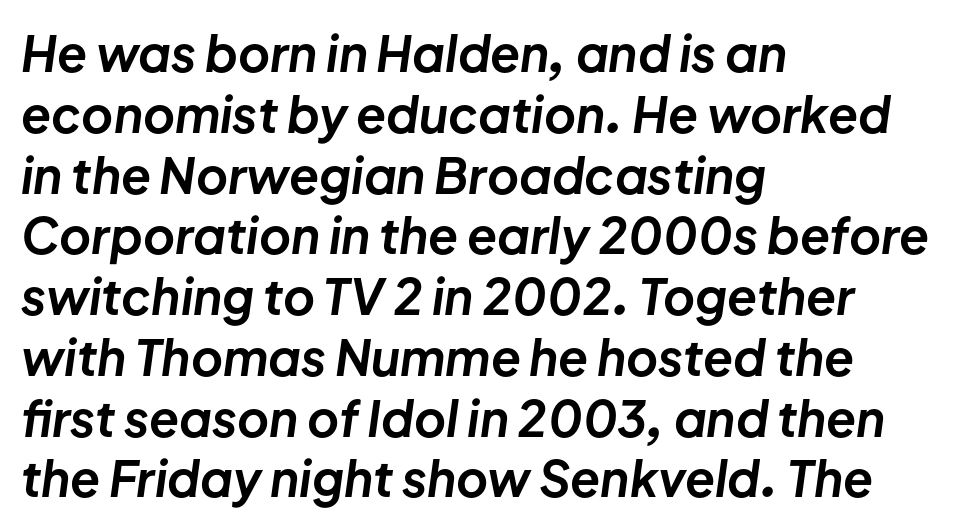
Q: Is the text bold? A: Yes.
Q: Is the text italic (slanted)? A: Yes, it leans right by about 8 degrees.
Q: Is the text underlined? A: No.
Q: How is the paragraph aligned? A: Left-aligned.
Q: Is the spacing between letters normal or unusually wide? A: Normal.
Q: Width (condensed, normal, or wide)? A: Normal.
Q: Stroke contrast? A: Low.
Q: x-height? A: Medium.
Q: Monospaced? A: No.
